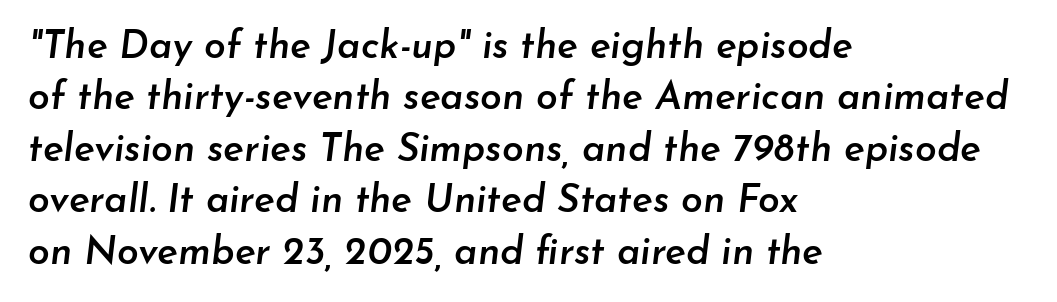
{"italic": "yes", "lean": "right", "slant_degrees": 7, "bold": "semi", "weight": "semibold", "width": "normal", "stroke_contrast": "low", "x_height": "small", "monospaced": "no", "underline": "no", "align": "left", "line_spacing": "normal", "line_spacing_ratio": 1.32, "letter_spacing": "normal", "letter_spacing_em": 0.0, "glyph_px": 39}
